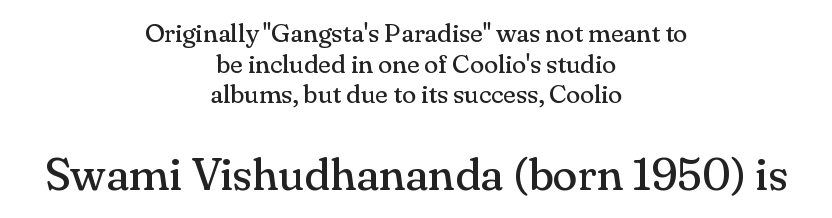
{"serif": "yes", "italic": "no", "bold": "no", "weight": "regular", "width": "normal", "stroke_contrast": "medium", "x_height": "small", "monospaced": "no", "underline": "no", "align": "center", "line_spacing_ratio": 1.18, "letter_spacing": "normal", "letter_spacing_em": 0.0, "larger_block": "second", "size_ratio": 1.77, "glyph_px": 46}
